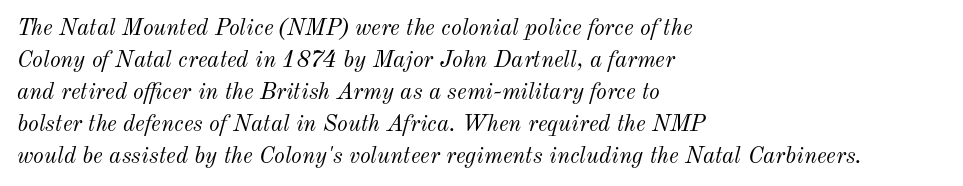
{"italic": "yes", "lean": "right", "slant_degrees": 12, "bold": "no", "underline": "no", "align": "left", "line_spacing": "normal", "line_spacing_ratio": 1.39, "letter_spacing": "normal", "letter_spacing_em": 0.0, "glyph_px": 23}
